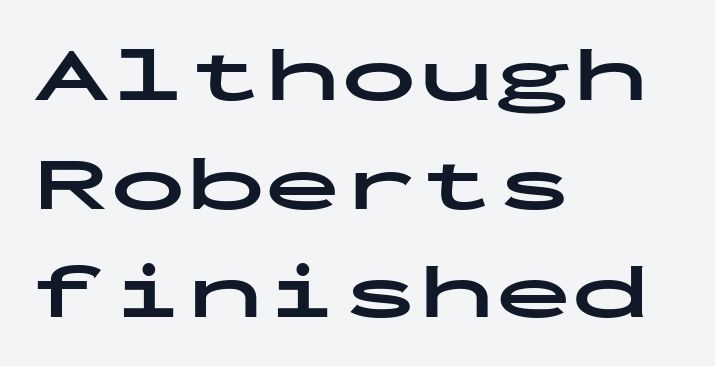
Q: Is the text bold? A: Yes.
Q: Is the text italic (slanted)? A: No, it is upright.
Q: Is the typeface a serif or a sans-serif typeface? A: Sans-serif.
Q: Is the text underlined? A: No.
Q: How is the paragraph aligned? A: Left-aligned.
Q: Is the spacing between letters normal or unusually wide? A: Normal.
Q: Is the spacing between lines tight, normal or loose? A: Normal.
Q: Width (condensed, normal, or wide)? A: Wide.
Q: Stroke contrast? A: Low.
Q: x-height? A: Medium.
Q: Monospaced? A: Yes.
